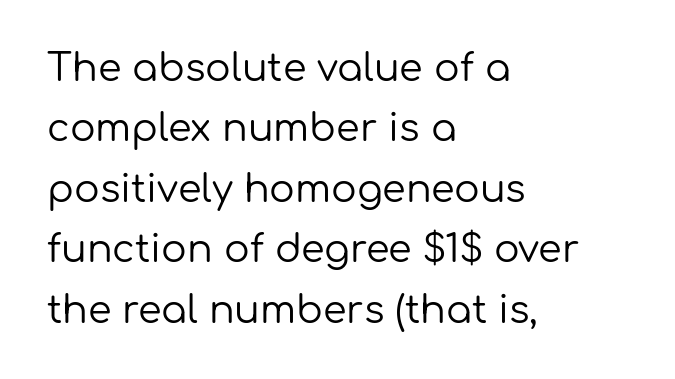
The image shows 38 px regular-weight sans-serif type, upright; set left-aligned, normal line spacing (1.59x), normal letter spacing, not underlined; low stroke contrast and a medium x-height.
